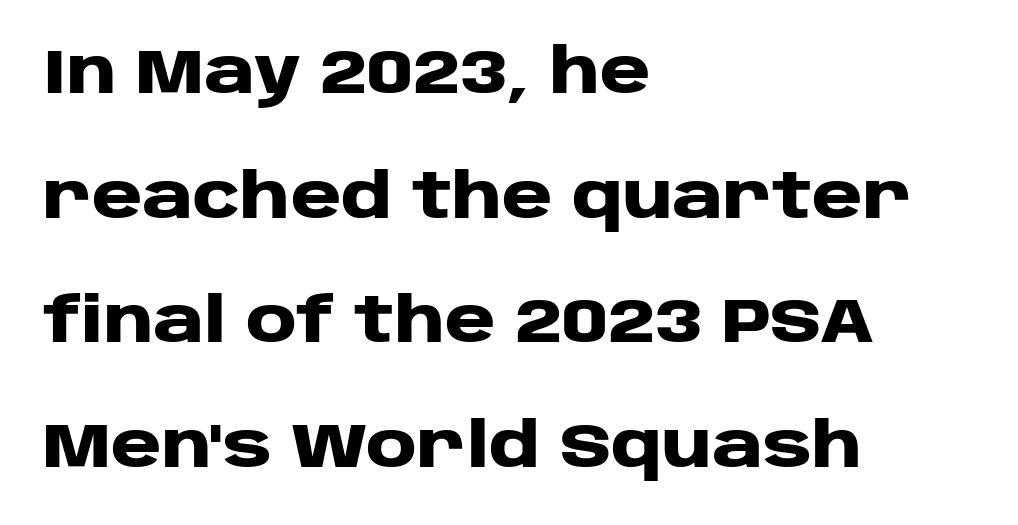
Q: Is the text bold? A: Yes.
Q: Is the text italic (slanted)? A: No, it is upright.
Q: Is the typeface a serif or a sans-serif typeface? A: Sans-serif.
Q: Is the text underlined? A: No.
Q: How is the paragraph aligned? A: Left-aligned.
Q: Is the spacing between letters normal or unusually wide? A: Normal.
Q: Is the spacing between lines tight, normal or loose? A: Loose.
Q: Width (condensed, normal, or wide)? A: Wide.
Q: Stroke contrast? A: Low.
Q: x-height? A: Large.
Q: Monospaced? A: No.
